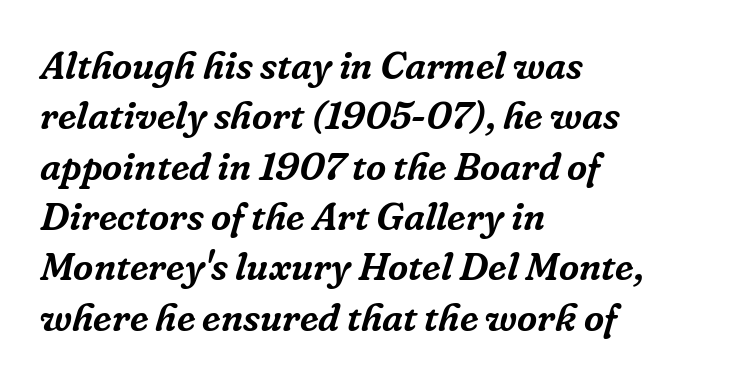
Note the varied advance widths — an 'i' is clearly narrower than an 'm'. What's the leading like? Ordinary, nothing unusual. Just letters on the line, the space beneath them empty. Students, note that the glyphs here touch the page at normal intervals.
